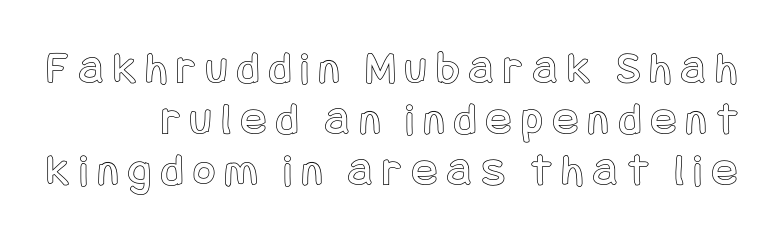
Q: Is the text italic (slanted)? A: No, it is upright.
Q: Is the text underlined? A: No.
Q: Is the spacing between letters normal or unusually wide? A: Unusually wide.
Q: Is the spacing between lines tight, normal or loose? A: Tight.
Q: Width (condensed, normal, or wide)? A: Condensed.
Q: x-height? A: Large.
